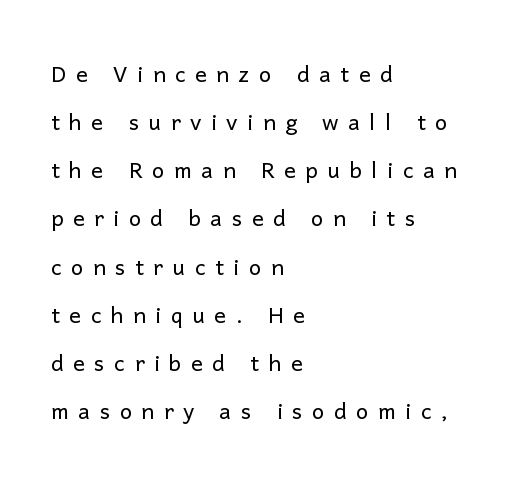
{"serif": "no", "italic": "no", "bold": "no", "weight": "light", "width": "normal", "stroke_contrast": "low", "x_height": "medium", "monospaced": "no", "underline": "no", "align": "left", "line_spacing": "normal", "line_spacing_ratio": 1.66, "letter_spacing": "wide", "letter_spacing_em": 0.33, "glyph_px": 29}
